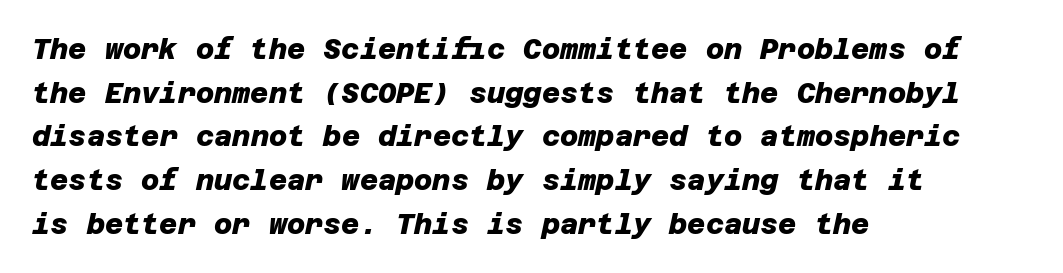
The image shows 28 px heavy sans-serif type; set left-aligned, normal line spacing (1.56x), normal letter spacing, not underlined; low stroke contrast and a large x-height.
